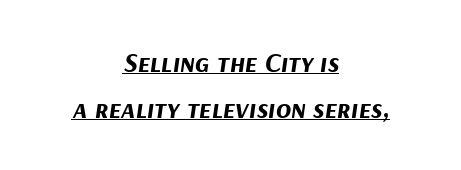
The image shows 28 px bold type, italic (leaning right); set centered, normal line spacing (1.63x), normal letter spacing, underlined; medium stroke contrast and a medium x-height.
